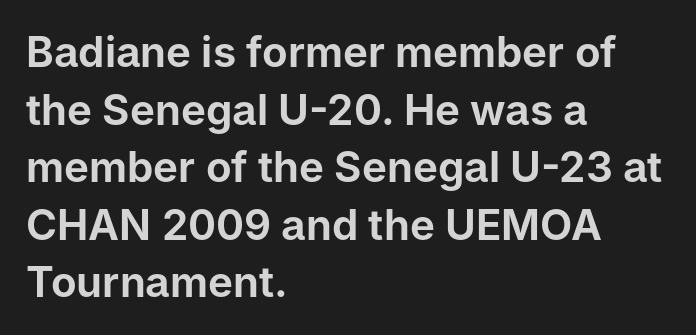
The image shows 42 px sans-serif type, upright; set left-aligned, normal line spacing (1.37x), normal letter spacing, not underlined; low stroke contrast and a medium x-height.
